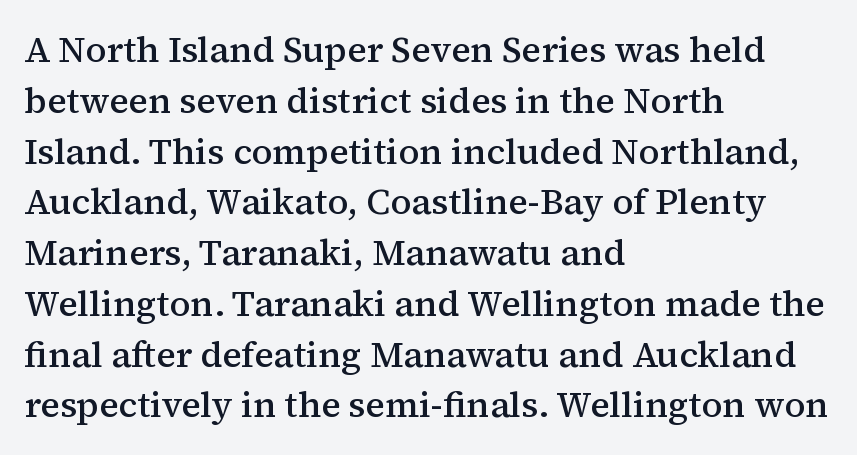
Q: Is the text bold? A: Semi-bold.
Q: Is the text italic (slanted)? A: No, it is upright.
Q: Is the typeface a serif or a sans-serif typeface? A: Serif.
Q: Is the text underlined? A: No.
Q: How is the paragraph aligned? A: Left-aligned.
Q: Is the spacing between letters normal or unusually wide? A: Normal.
Q: Is the spacing between lines tight, normal or loose? A: Normal.
Q: Width (condensed, normal, or wide)? A: Normal.
Q: Stroke contrast? A: Medium.
Q: x-height? A: Medium.
Q: Monospaced? A: No.
